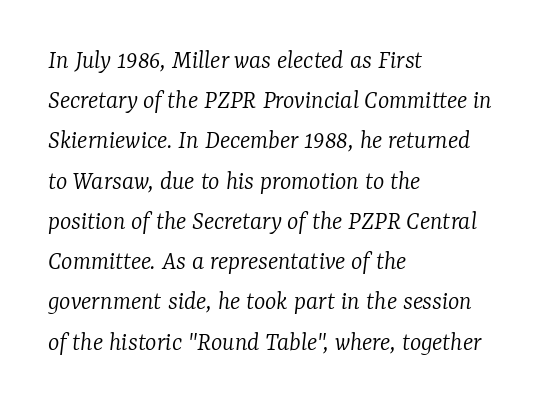
Horizontal bands of white between lines are of average thickness. Between one letter and the next there's only the usual sliver of space. These lines were composed using italics. Weight: not bold — regular or lighter.
